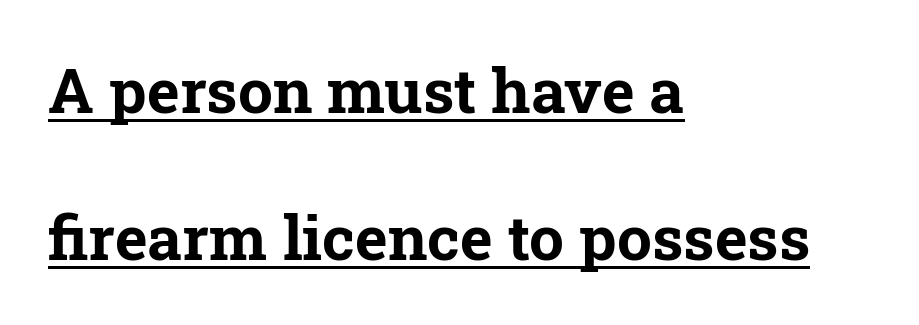
The image shows 62 px bold serif type, upright; set left-aligned, loose line spacing (2.37x), normal letter spacing, underlined; low stroke contrast and a medium x-height.
